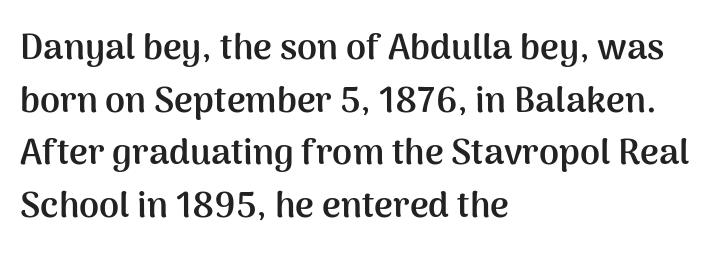
This sample has the flowing, uneven cadence of proportional lettering. Do the letters lean? They stand straight. The gap between lines stays unmarked. Visually the block forms a straight wall on the left and a jagged coastline on the right. Weight: bold. Quick note: interline space is typical.
